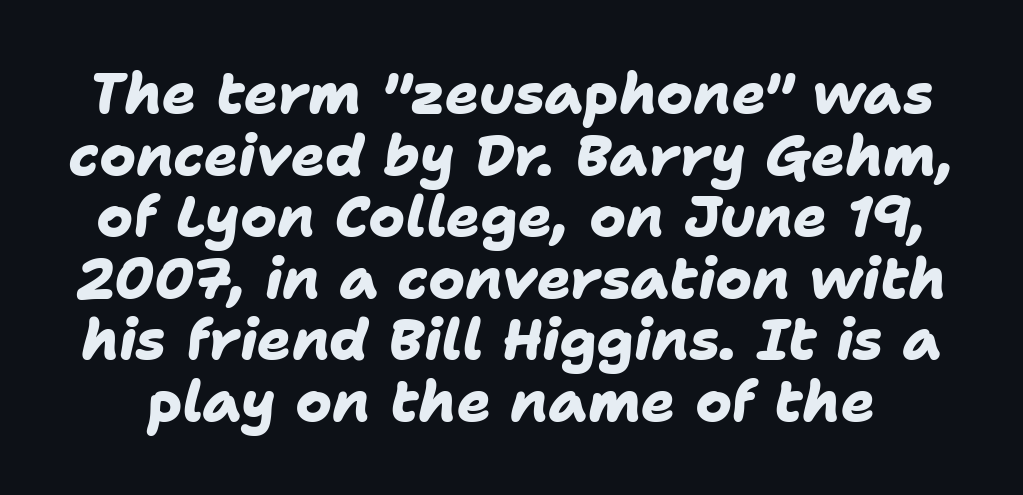
The typeface chosen for these lines omits serifs. The lines are packed closely together with very little leading. You could not count columns in this text — the font is proportionally spaced. Clear beneath every line of the passage.
